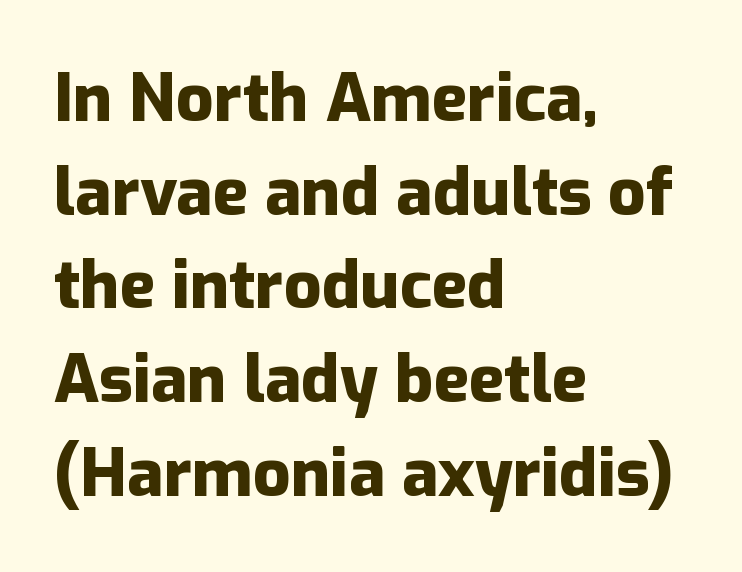
Q: Is the text bold? A: Yes.
Q: Is the text italic (slanted)? A: No, it is upright.
Q: Is the typeface a serif or a sans-serif typeface? A: Sans-serif.
Q: Is the text underlined? A: No.
Q: How is the paragraph aligned? A: Left-aligned.
Q: Is the spacing between letters normal or unusually wide? A: Normal.
Q: Is the spacing between lines tight, normal or loose? A: Normal.
Q: Width (condensed, normal, or wide)? A: Normal.
Q: Stroke contrast? A: Low.
Q: x-height? A: Medium.
Q: Monospaced? A: No.
